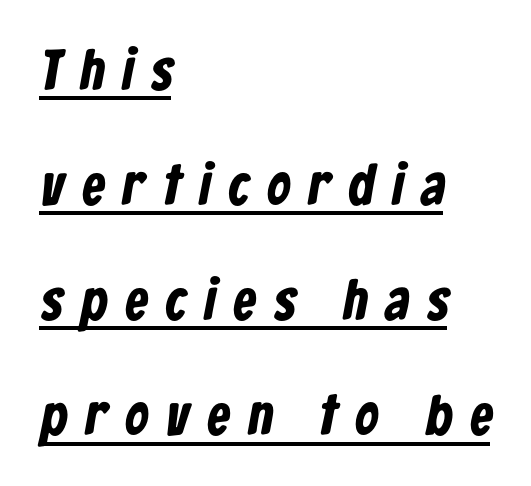
Q: Is the text bold? A: Yes.
Q: Is the typeface a serif or a sans-serif typeface? A: Sans-serif.
Q: Is the text underlined? A: Yes.
Q: How is the paragraph aligned? A: Left-aligned.
Q: Is the spacing between letters normal or unusually wide? A: Unusually wide.
Q: Is the spacing between lines tight, normal or loose? A: Loose.
Q: Width (condensed, normal, or wide)? A: Condensed.
Q: Stroke contrast? A: Low.
Q: x-height? A: Medium.
Q: Monospaced? A: No.
